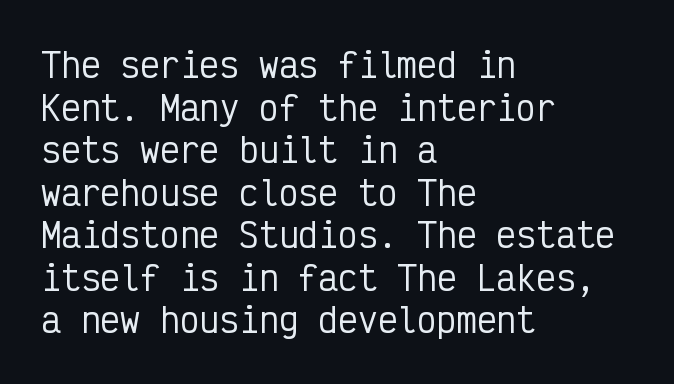
{"serif": "no", "italic": "no", "width": "condensed", "stroke_contrast": "low", "x_height": "medium", "monospaced": "yes", "underline": "no", "align": "left", "line_spacing": "normal", "line_spacing_ratio": 1.29, "letter_spacing": "normal", "letter_spacing_em": 0.0, "glyph_px": 33}
